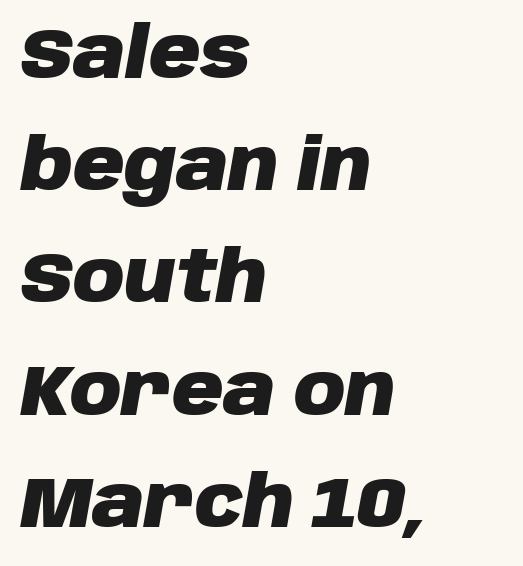
Q: Is the text bold? A: Yes.
Q: Is the text italic (slanted)? A: Yes, it leans right by about 10 degrees.
Q: Is the text underlined? A: No.
Q: How is the paragraph aligned? A: Left-aligned.
Q: Is the spacing between letters normal or unusually wide? A: Normal.
Q: Is the spacing between lines tight, normal or loose? A: Normal.
Q: Width (condensed, normal, or wide)? A: Normal.
Q: Stroke contrast? A: Low.
Q: x-height? A: Large.
Q: Monospaced? A: No.
